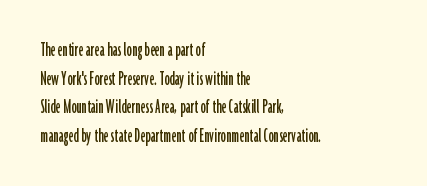
The rendering keeps characters at their native spacing. Does the lettering tilt? It doesn't — this is upright. Descender tails drop into unmarked territory. The lines sit at an ordinary, default distance from one another. One-word summary of the alignment: left.
